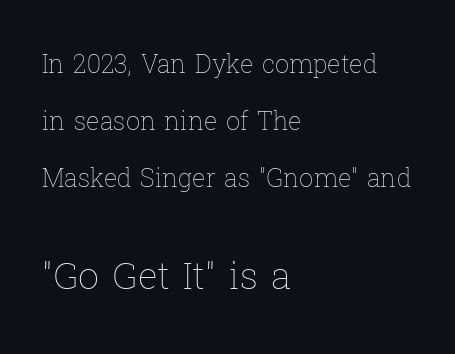
Size contrast runs from small at the top to large at the bottom. The strokes carry an ordinary text weight at most. Ordinary non-slanted type is in use. The specimen omits any rule beneath the text block's lines.
